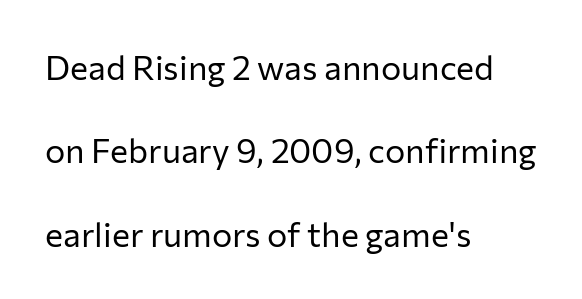
Q: Is the text bold? A: No.
Q: Is the text italic (slanted)? A: No, it is upright.
Q: Is the typeface a serif or a sans-serif typeface? A: Sans-serif.
Q: Is the text underlined? A: No.
Q: How is the paragraph aligned? A: Left-aligned.
Q: Is the spacing between letters normal or unusually wide? A: Normal.
Q: Is the spacing between lines tight, normal or loose? A: Loose.
Q: Width (condensed, normal, or wide)? A: Normal.
Q: Stroke contrast? A: Low.
Q: x-height? A: Medium.
Q: Monospaced? A: No.
